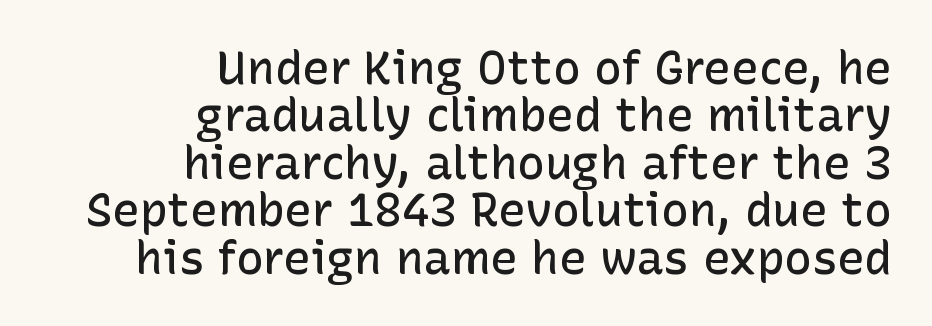
Q: Is the text bold? A: Semi-bold.
Q: Is the text italic (slanted)? A: No, it is upright.
Q: Is the typeface a serif or a sans-serif typeface? A: Sans-serif.
Q: Is the text underlined? A: No.
Q: How is the paragraph aligned? A: Right-aligned.
Q: Is the spacing between letters normal or unusually wide? A: Normal.
Q: Is the spacing between lines tight, normal or loose? A: Tight.
Q: Width (condensed, normal, or wide)? A: Normal.
Q: Stroke contrast? A: Low.
Q: x-height? A: Medium.
Q: Monospaced? A: No.
